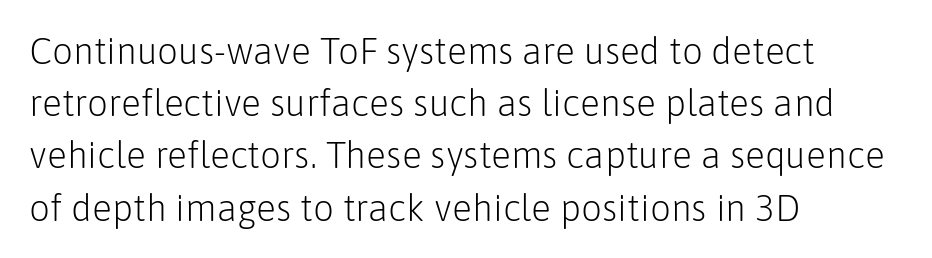
{"serif": "no", "italic": "no", "bold": "no", "weight": "light", "width": "normal", "stroke_contrast": "low", "x_height": "medium", "monospaced": "no", "underline": "no", "align": "left", "line_spacing": "normal", "line_spacing_ratio": 1.41, "letter_spacing": "normal", "letter_spacing_em": 0.0, "glyph_px": 37}
